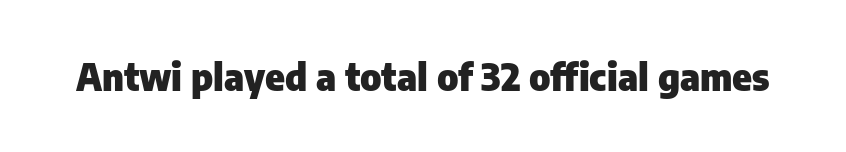
Q: Is the text bold? A: Yes.
Q: Is the text italic (slanted)? A: No, it is upright.
Q: Is the typeface a serif or a sans-serif typeface? A: Sans-serif.
Q: Is the text underlined? A: No.
Q: Is the spacing between letters normal or unusually wide? A: Normal.
Q: Width (condensed, normal, or wide)? A: Normal.
Q: Stroke contrast? A: Low.
Q: x-height? A: Medium.
Q: Monospaced? A: No.
